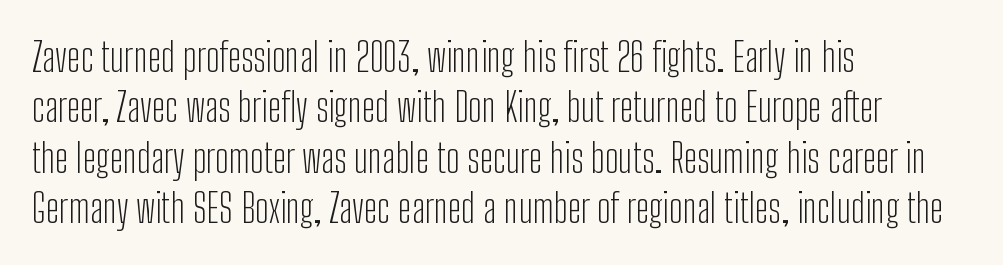
The letters sit at their default tracking, neither squeezed nor spread. Each row of text sits above clean, open space. You can tell it's not italic because the verticals are truly vertical. Weight: not bold — regular or lighter.
